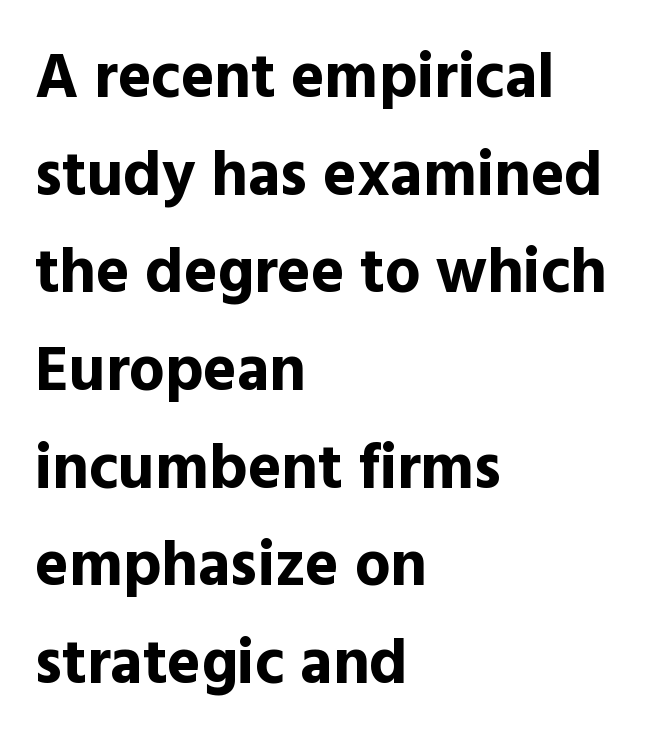
Spacing verdict: proportional, widths tailored to each character. This is heavy type, rendered in bold. Rows of type keep a routine distance in the vertical direction. Rendered with straight, roman letterforms. The setting favours the left margin, as ordinary paragraphs usually do.
